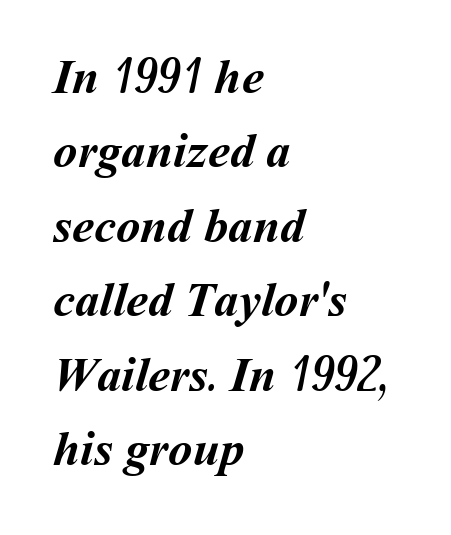
Q: Is the text bold? A: Yes.
Q: Is the text underlined? A: No.
Q: How is the paragraph aligned? A: Left-aligned.
Q: Is the spacing between letters normal or unusually wide? A: Normal.
Q: Is the spacing between lines tight, normal or loose? A: Normal.
Q: Width (condensed, normal, or wide)? A: Normal.
Q: Stroke contrast? A: Medium.
Q: x-height? A: Medium.
Q: Monospaced? A: No.
